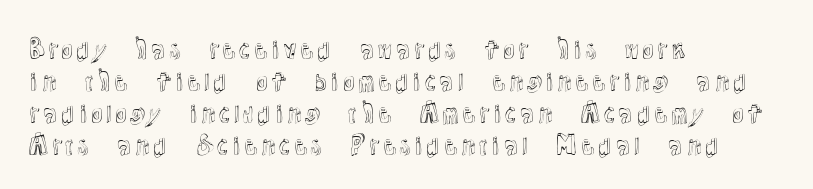
{"italic": "no", "underline": "no", "align": "left", "line_spacing": "normal", "line_spacing_ratio": 1.28, "letter_spacing": "normal", "letter_spacing_em": 0.0, "glyph_px": 25}
